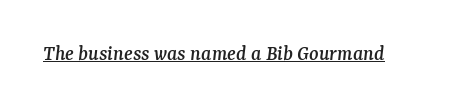
Looks like someone drew a line under every word here. An italicized treatment has been applied to the whole sample. Look at the tracking — it's just the regular setting, nothing added.
